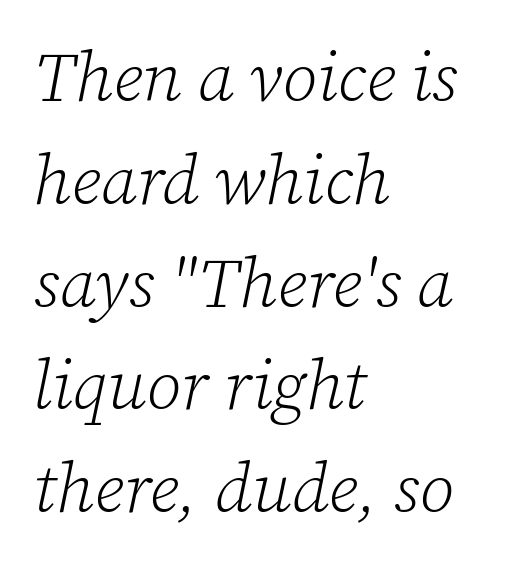
{"serif": "yes", "italic": "yes", "lean": "right", "slant_degrees": 12, "bold": "no", "weight": "light", "width": "normal", "stroke_contrast": "low", "x_height": "medium", "monospaced": "no", "underline": "no", "align": "left", "line_spacing": "normal", "line_spacing_ratio": 1.49, "letter_spacing": "normal", "letter_spacing_em": 0.0, "glyph_px": 69}
